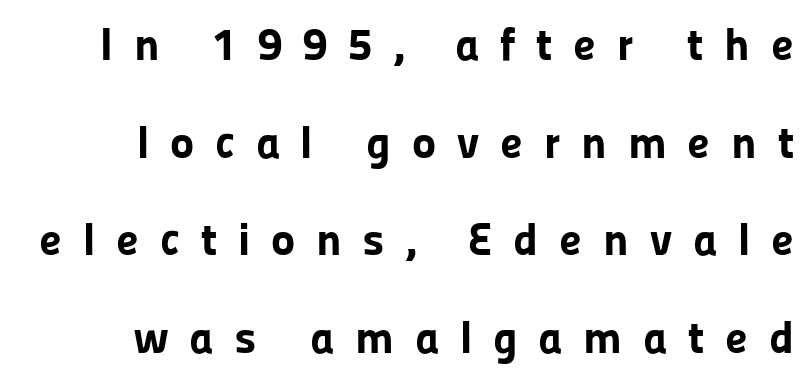
The typography opts for an upright posture over an oblique one. A typesetter would call this leading open, well beyond the default. Beneath every word, the page is bare. The letters carry no serifs — their stems end cleanly without finishing strokes. Spacing verdict: proportional, widths tailored to each character.
